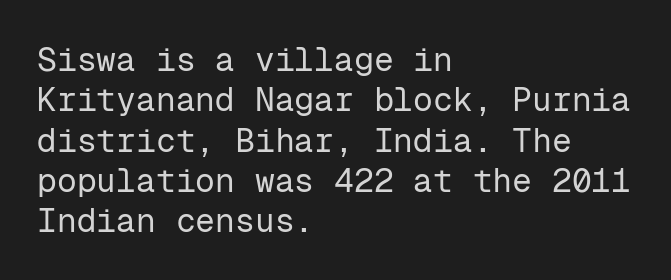
Q: Is the text bold? A: No.
Q: Is the text italic (slanted)? A: No, it is upright.
Q: Is the typeface a serif or a sans-serif typeface? A: Sans-serif.
Q: Is the text underlined? A: No.
Q: How is the paragraph aligned? A: Left-aligned.
Q: Is the spacing between letters normal or unusually wide? A: Normal.
Q: Width (condensed, normal, or wide)? A: Normal.
Q: Stroke contrast? A: Low.
Q: x-height? A: Medium.
Q: Monospaced? A: Yes.
